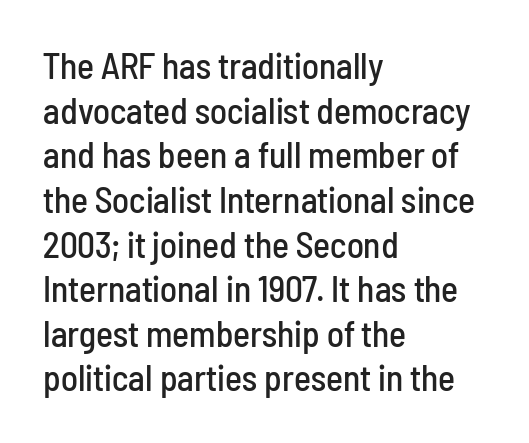
The image shows 36 px condensed sans-serif type, upright; set left-aligned, line spacing 1.24x, normal letter spacing, not underlined; low stroke contrast and a medium x-height.
